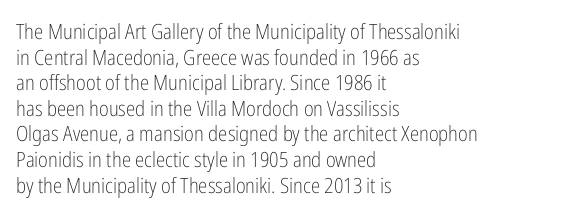
The image shows 21 px text type, upright; set left-aligned, line spacing 1.22x, normal letter spacing, not underlined.
